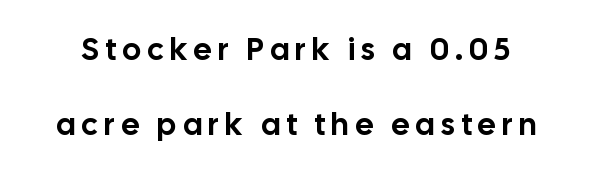
{"serif": "no", "italic": "no", "width": "normal", "stroke_contrast": "low", "x_height": "medium", "monospaced": "no", "underline": "no", "line_spacing": "loose", "line_spacing_ratio": 2.43, "letter_spacing": "wide", "letter_spacing_em": 0.21, "glyph_px": 31}
